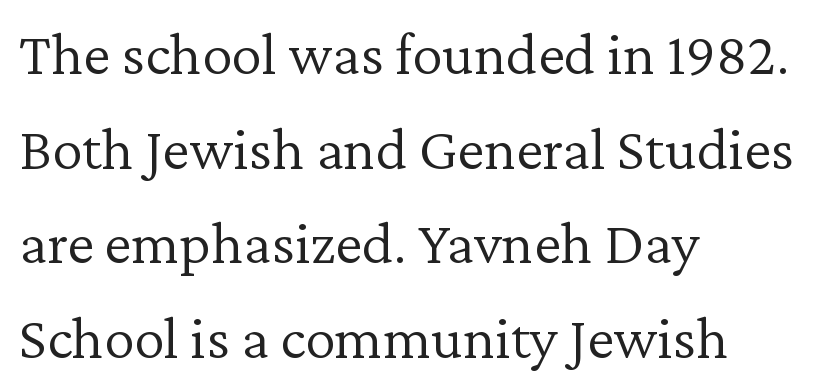
Q: Is the text bold? A: No.
Q: Is the text italic (slanted)? A: No, it is upright.
Q: Is the typeface a serif or a sans-serif typeface? A: Serif.
Q: Is the text underlined? A: No.
Q: How is the paragraph aligned? A: Left-aligned.
Q: Is the spacing between letters normal or unusually wide? A: Normal.
Q: Is the spacing between lines tight, normal or loose? A: Normal.
Q: Width (condensed, normal, or wide)? A: Normal.
Q: Stroke contrast? A: Low.
Q: x-height? A: Medium.
Q: Monospaced? A: No.
